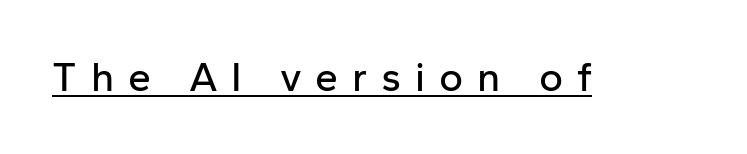
{"serif": "no", "italic": "no", "width": "normal", "stroke_contrast": "low", "x_height": "medium", "monospaced": "no", "underline": "yes", "letter_spacing": "wide", "letter_spacing_em": 0.34, "glyph_px": 41}
